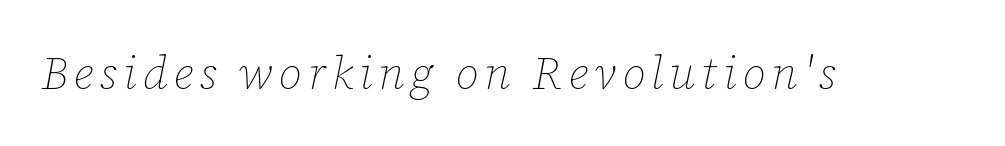
Q: Is the text bold? A: No.
Q: Is the text italic (slanted)? A: Yes, it leans right by about 12 degrees.
Q: Is the text underlined? A: No.
Q: Width (condensed, normal, or wide)? A: Normal.
Q: Stroke contrast? A: Low.
Q: x-height? A: Medium.
Q: Monospaced? A: No.
